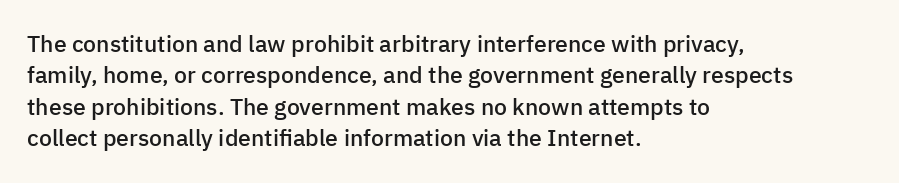
Q: Is the text bold? A: Semi-bold.
Q: Is the text italic (slanted)? A: No, it is upright.
Q: Is the text underlined? A: No.
Q: How is the paragraph aligned? A: Left-aligned.
Q: Is the spacing between letters normal or unusually wide? A: Normal.
Q: Is the spacing between lines tight, normal or loose? A: Normal.
